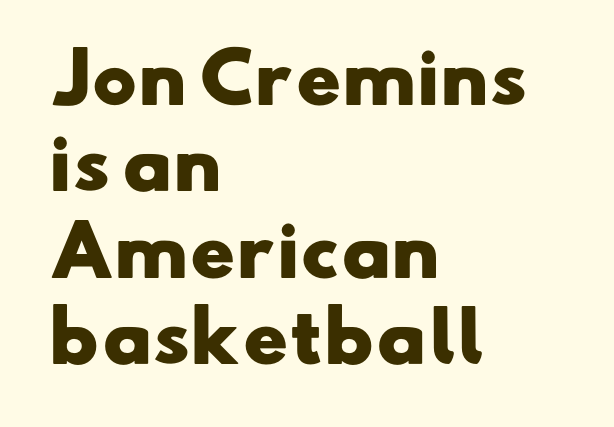
The image shows 68 px heavy, wide sans-serif type; set left-aligned, normal line spacing (1.27x), normal letter spacing, not underlined; low stroke contrast and a small x-height.
